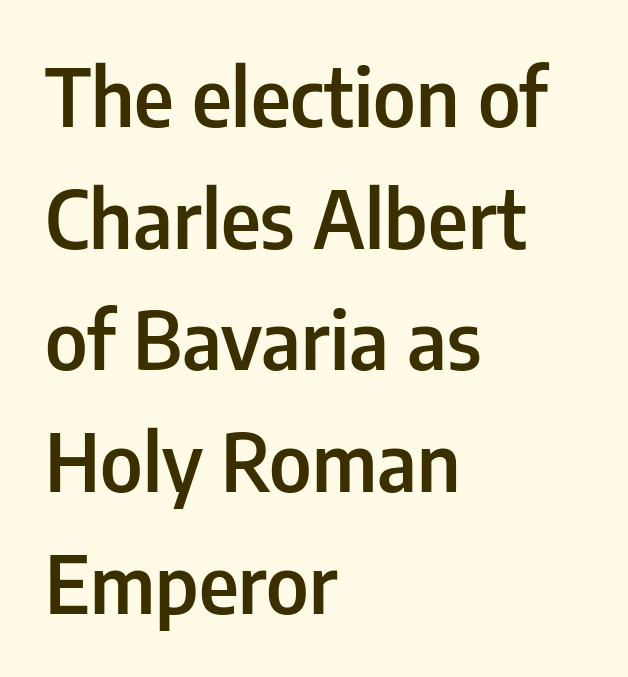
Each new line begins a customary step beneath the previous one. These lines are composed in type without serifs. This rendering uses left alignment, leaving the right contour irregular. A clean baseline with only descenders dipping below it. A bit beefed up — I'd call it semibold rather than bold. Each letter keeps its own natural width here, so spacing adapts to shape.
